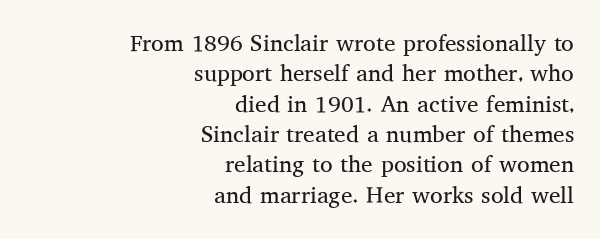
Q: Is the text bold? A: No.
Q: Is the text italic (slanted)? A: No, it is upright.
Q: Is the text underlined? A: No.
Q: How is the paragraph aligned? A: Right-aligned.
Q: Is the spacing between letters normal or unusually wide? A: Normal.
Q: Is the spacing between lines tight, normal or loose? A: Normal.
